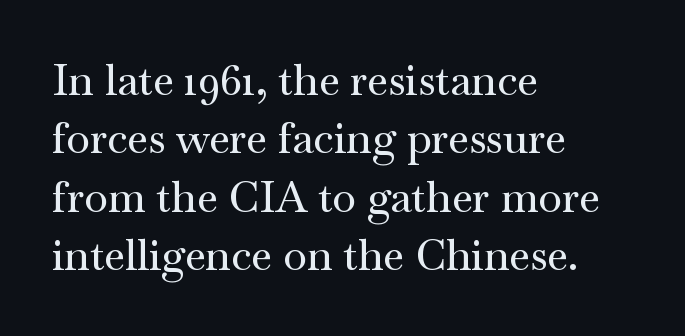
You can tell from the footed stems that serif type was used. This rendering features lettering with no underline. A typesetter would call this leading conventional body-copy spacing. The lines are quadded left. Vertical strokes here are truly vertical.
